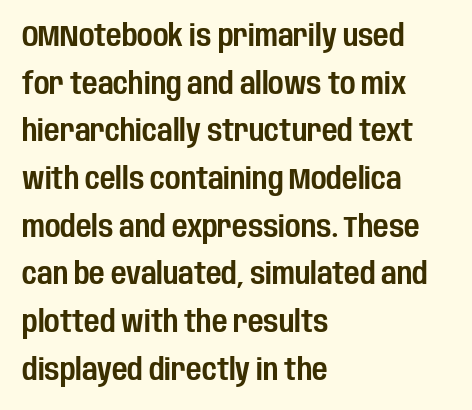
The image shows 30 px condensed sans-serif type, upright; set left-aligned, normal line spacing (1.59x), normal letter spacing, not underlined; low stroke contrast and a large x-height.
